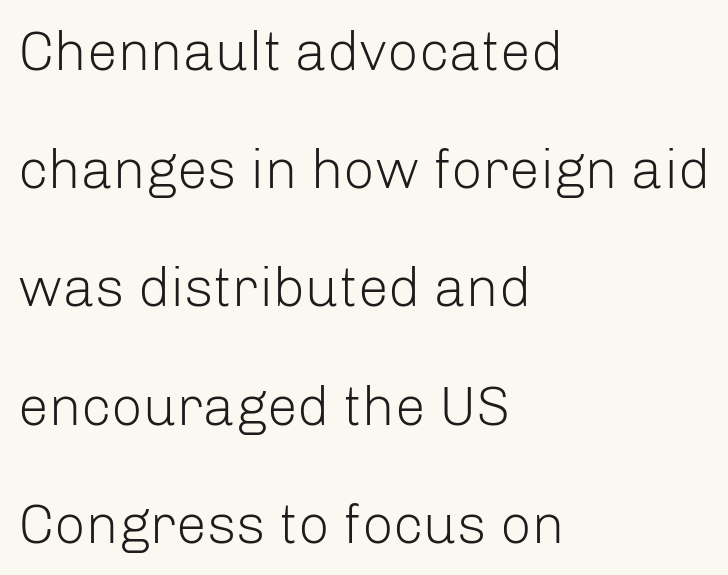
{"serif": "no", "italic": "no", "bold": "no", "weight": "light", "width": "normal", "stroke_contrast": "low", "x_height": "medium", "monospaced": "no", "underline": "no", "align": "left", "line_spacing": "loose", "line_spacing_ratio": 2.15, "letter_spacing": "normal", "letter_spacing_em": 0.0, "glyph_px": 55}
